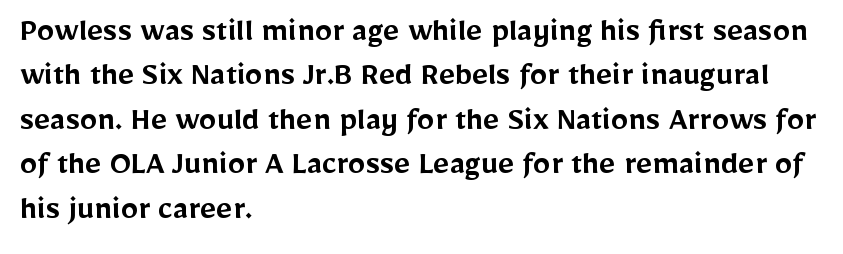
In CSS terms this would be text-align: left. The passage shown is semibold, sitting just below true bold. The typeface chosen for these lines omits serifs. Glance below the letters and you will spot only blank space.
